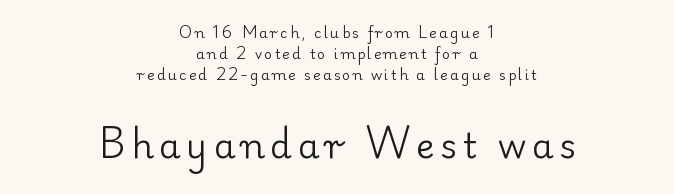
Is this a fixed-width face? No — the glyphs have proportional, varying widths. Rendered with straight, roman letterforms. Summary of vertical rhythm: regular, with standard interline spacing. A quiet, ordinary-to-light weight characterises the typeface. No word sits above an underline. Character size in the trailing block exceeds that of the leading block.
